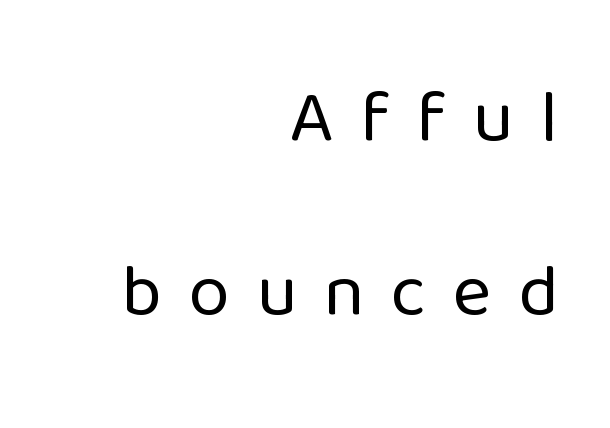
The image shows 74 px regular-weight sans-serif type, upright; set right-aligned, loose line spacing (2.35x), unusually wide letter spacing (+0.36 em), not underlined; low stroke contrast and a medium x-height.
